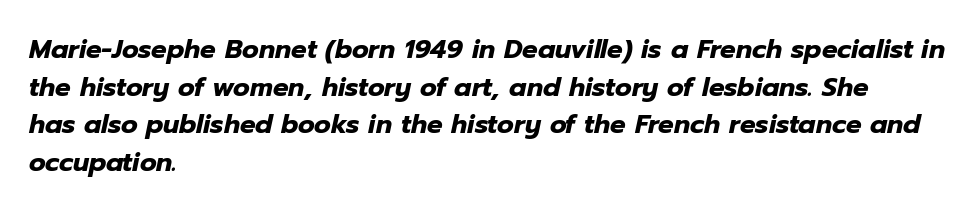
Does the copy run flush right? No — it runs flush left. Weight: bold. A clean baseline with only descenders dipping below it. This is oblique type, the kind used for emphasis or titles. Glyph-to-glyph distance matches everyday printed text. Vertical spacing — default.
